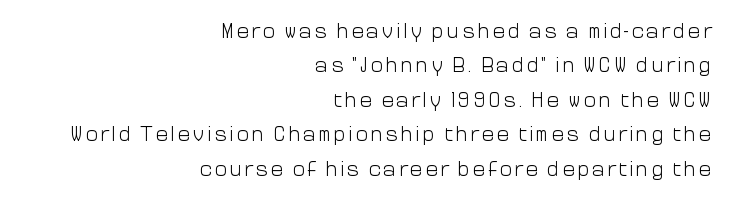
Q: Is the text bold? A: No.
Q: Is the text italic (slanted)? A: No, it is upright.
Q: Is the text underlined? A: No.
Q: How is the paragraph aligned? A: Right-aligned.
Q: Is the spacing between lines tight, normal or loose? A: Normal.
